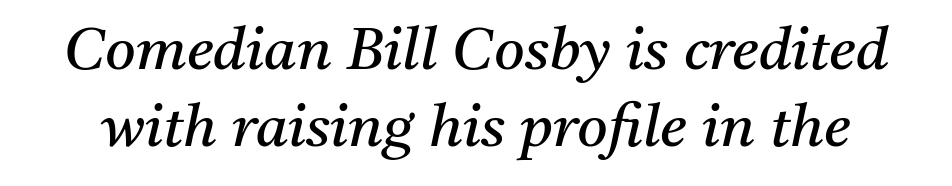
The space between consecutive lines is moderate. Looks like regular typesetting: each glyph gets only the width it needs. Stems and bowls with no extra thickness — not bold. This is serif lettering, the kind often seen in printed books.
